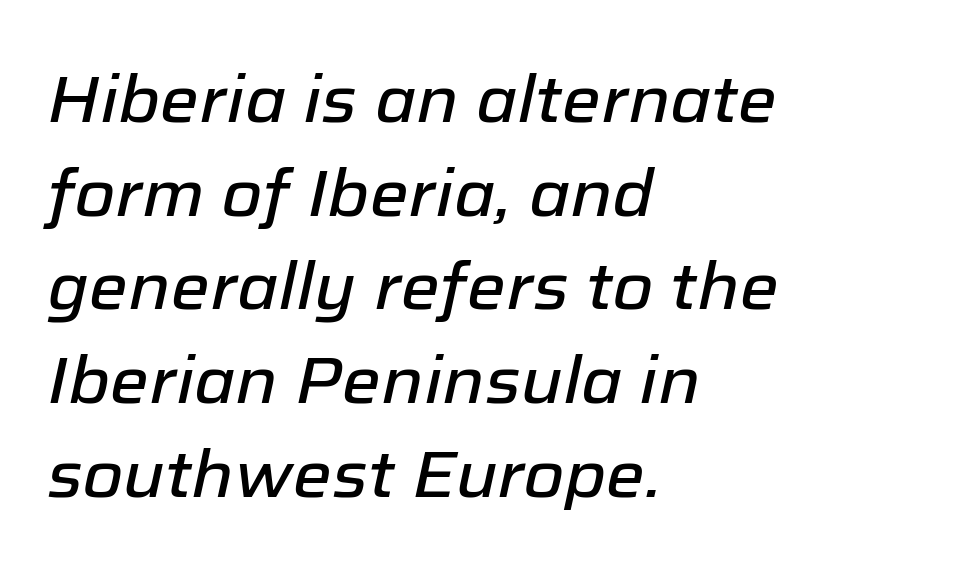
Q: Is the text italic (slanted)? A: Yes, it leans right by about 12 degrees.
Q: Is the text underlined? A: No.
Q: How is the paragraph aligned? A: Left-aligned.
Q: Is the spacing between letters normal or unusually wide? A: Normal.
Q: Is the spacing between lines tight, normal or loose? A: Normal.
Q: Width (condensed, normal, or wide)? A: Normal.
Q: Stroke contrast? A: Low.
Q: x-height? A: Medium.
Q: Monospaced? A: No.
